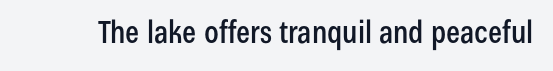
Q: Is the text italic (slanted)? A: No, it is upright.
Q: Is the typeface a serif or a sans-serif typeface? A: Sans-serif.
Q: Is the text underlined? A: No.
Q: Is the spacing between letters normal or unusually wide? A: Normal.
Q: Width (condensed, normal, or wide)? A: Condensed.
Q: Stroke contrast? A: Low.
Q: x-height? A: Medium.
Q: Monospaced? A: No.
